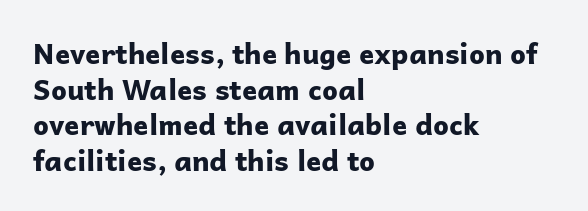
Q: Is the text bold? A: Yes.
Q: Is the text italic (slanted)? A: No, it is upright.
Q: Is the typeface a serif or a sans-serif typeface? A: Sans-serif.
Q: Is the text underlined? A: No.
Q: How is the paragraph aligned? A: Left-aligned.
Q: Is the spacing between letters normal or unusually wide? A: Normal.
Q: Is the spacing between lines tight, normal or loose? A: Normal.
Q: Width (condensed, normal, or wide)? A: Normal.
Q: Stroke contrast? A: Low.
Q: x-height? A: Medium.
Q: Monospaced? A: No.
